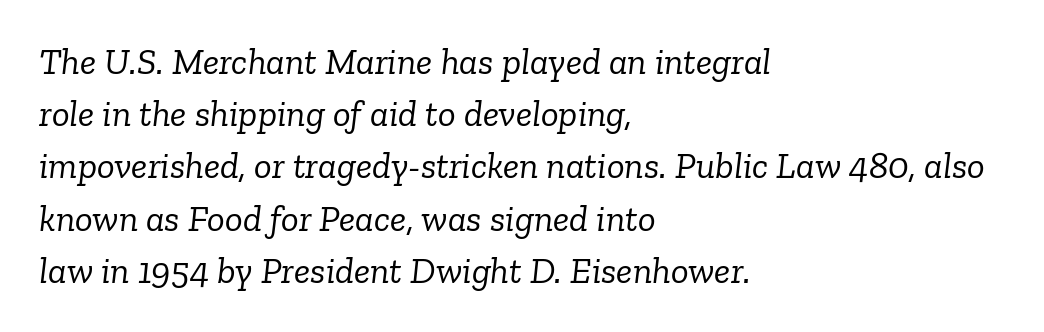
Q: Is the text bold? A: No.
Q: Is the text italic (slanted)? A: Yes, it leans right by about 6 degrees.
Q: Is the typeface a serif or a sans-serif typeface? A: Serif.
Q: Is the text underlined? A: No.
Q: How is the paragraph aligned? A: Left-aligned.
Q: Is the spacing between letters normal or unusually wide? A: Normal.
Q: Is the spacing between lines tight, normal or loose? A: Normal.
Q: Width (condensed, normal, or wide)? A: Normal.
Q: Stroke contrast? A: Low.
Q: x-height? A: Medium.
Q: Monospaced? A: No.
